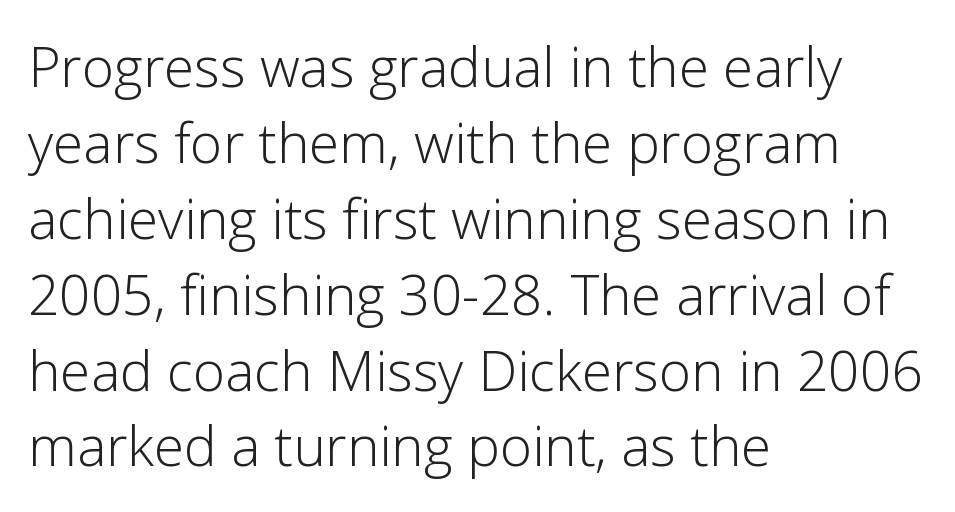
{"serif": "no", "italic": "no", "bold": "no", "weight": "light", "width": "normal", "stroke_contrast": "low", "x_height": "medium", "monospaced": "no", "underline": "no", "align": "left", "line_spacing": "normal", "line_spacing_ratio": 1.38, "letter_spacing": "normal", "letter_spacing_em": 0.0, "glyph_px": 55}
